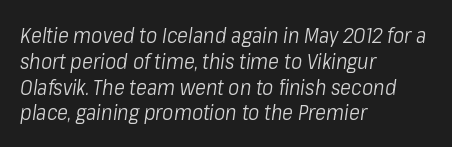
The image shows 21 px text type, italic (leaning right); set left-aligned, line spacing 1.23x, normal letter spacing, not underlined.
